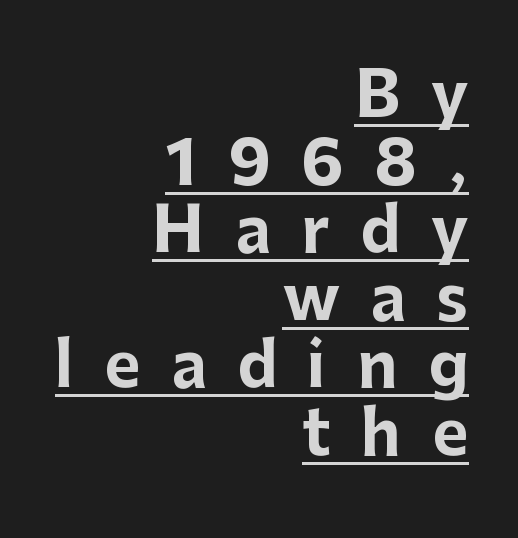
Q: Is the text bold? A: Yes.
Q: Is the text italic (slanted)? A: No, it is upright.
Q: Is the typeface a serif or a sans-serif typeface? A: Sans-serif.
Q: Is the text underlined? A: Yes.
Q: How is the paragraph aligned? A: Right-aligned.
Q: Is the spacing between letters normal or unusually wide? A: Unusually wide.
Q: Is the spacing between lines tight, normal or loose? A: Tight.
Q: Width (condensed, normal, or wide)? A: Normal.
Q: Stroke contrast? A: Low.
Q: x-height? A: Medium.
Q: Monospaced? A: No.
